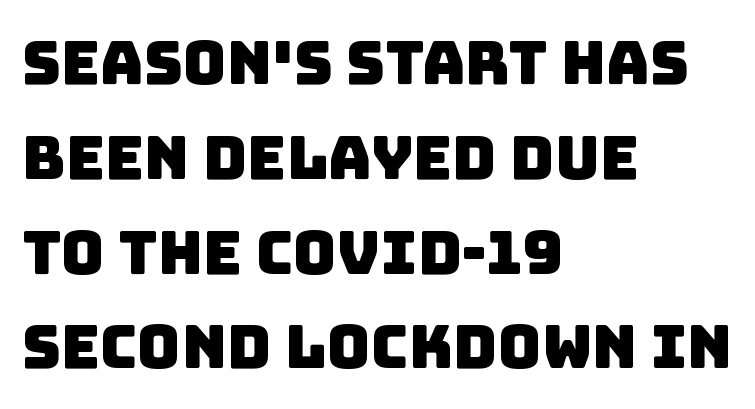
Q: Is the typeface a serif or a sans-serif typeface? A: Sans-serif.
Q: Is the text underlined? A: No.
Q: How is the paragraph aligned? A: Left-aligned.
Q: Is the spacing between letters normal or unusually wide? A: Normal.
Q: Is the spacing between lines tight, normal or loose? A: Normal.
Q: Width (condensed, normal, or wide)? A: Normal.
Q: Stroke contrast? A: Low.
Q: x-height? A: Large.
Q: Monospaced? A: No.
